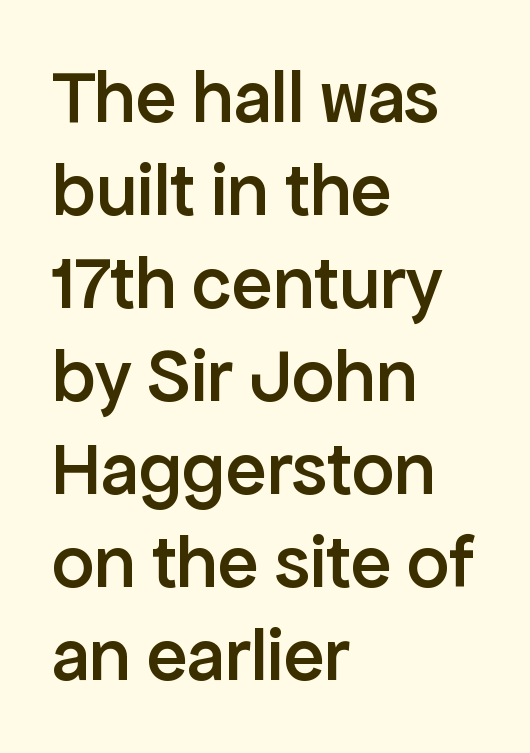
Q: Is the text bold? A: Semi-bold.
Q: Is the text italic (slanted)? A: No, it is upright.
Q: Is the typeface a serif or a sans-serif typeface? A: Sans-serif.
Q: Is the text underlined? A: No.
Q: How is the paragraph aligned? A: Left-aligned.
Q: Is the spacing between letters normal or unusually wide? A: Normal.
Q: Width (condensed, normal, or wide)? A: Normal.
Q: Stroke contrast? A: Low.
Q: x-height? A: Medium.
Q: Monospaced? A: No.
